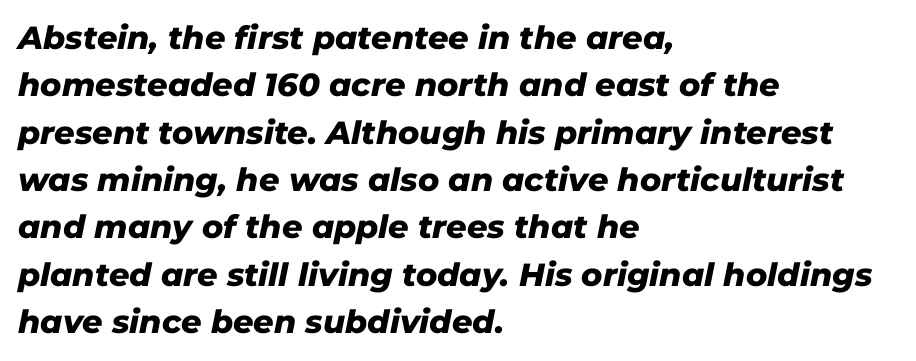
The image shows 32 px heavy type, italic (leaning right); set left-aligned, normal line spacing (1.48x), normal letter spacing, not underlined; low stroke contrast and a medium x-height.
